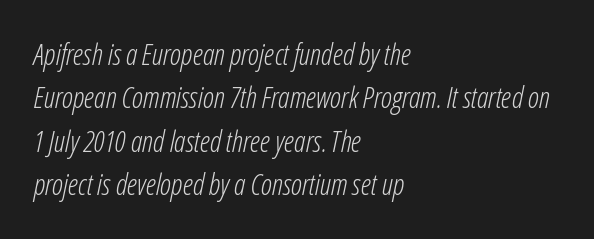
Q: Is the text bold? A: No.
Q: Is the text italic (slanted)? A: Yes, it leans right by about 12 degrees.
Q: Is the text underlined? A: No.
Q: How is the paragraph aligned? A: Left-aligned.
Q: Is the spacing between letters normal or unusually wide? A: Normal.
Q: Is the spacing between lines tight, normal or loose? A: Normal.
Q: Width (condensed, normal, or wide)? A: Condensed.
Q: Stroke contrast? A: Low.
Q: x-height? A: Medium.
Q: Monospaced? A: No.
